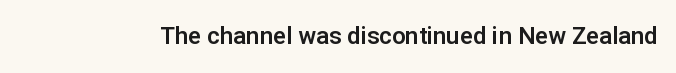
The image shows 24 px text type, upright; set normal letter spacing, not underlined.
